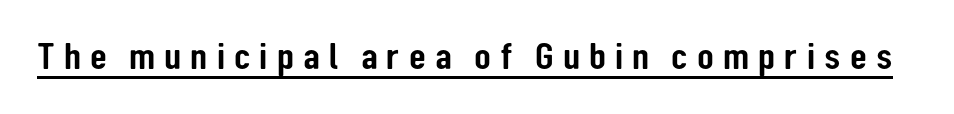
{"serif": "no", "italic": "no", "width": "condensed", "stroke_contrast": "low", "x_height": "medium", "monospaced": "no", "underline": "yes", "letter_spacing": "wide", "letter_spacing_em": 0.23, "glyph_px": 39}
